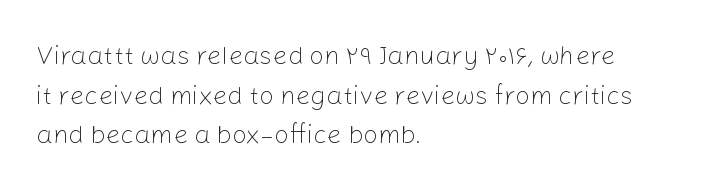
Q: Is the text bold? A: No.
Q: Is the text italic (slanted)? A: No, it is upright.
Q: Is the text underlined? A: No.
Q: How is the paragraph aligned? A: Left-aligned.
Q: Is the spacing between letters normal or unusually wide? A: Normal.
Q: Is the spacing between lines tight, normal or loose? A: Normal.
